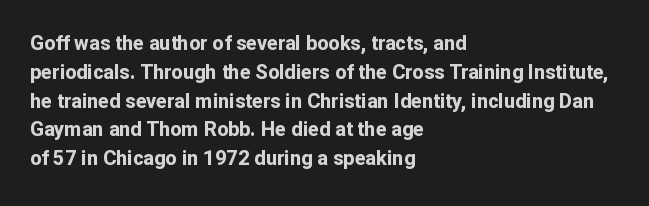
{"italic": "no", "bold": "yes", "underline": "no", "align": "left", "line_spacing": "normal", "line_spacing_ratio": 1.44, "letter_spacing": "normal", "letter_spacing_em": 0.0, "glyph_px": 20}
